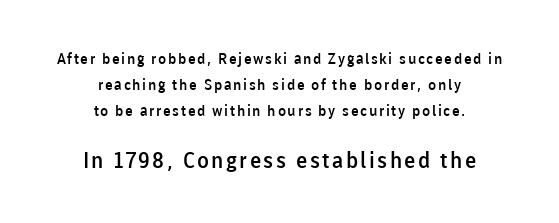
The face used here appears at its bigger size in the lower chunk. Both edges are ragged and mirror each other, which tells us the setting is centered. This is the in-between weight designers call semibold or demi. The specimen reads as upright at a glance.
